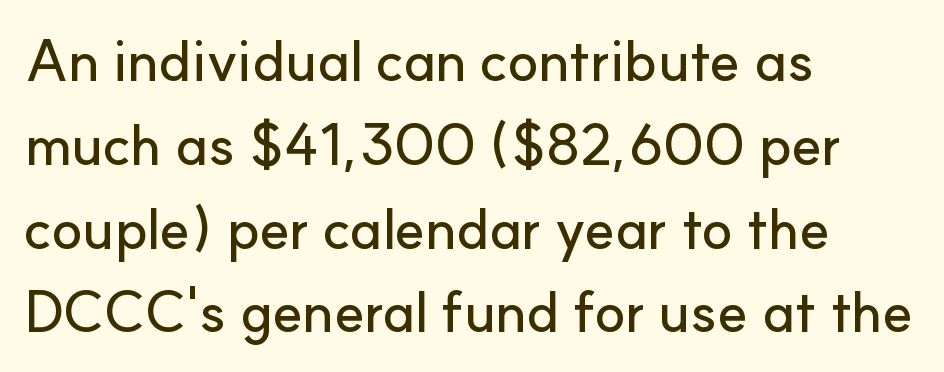
The image shows 57 px sans-serif type, upright; set left-aligned, normal line spacing (1.47x), normal letter spacing, not underlined; low stroke contrast and a small x-height.
